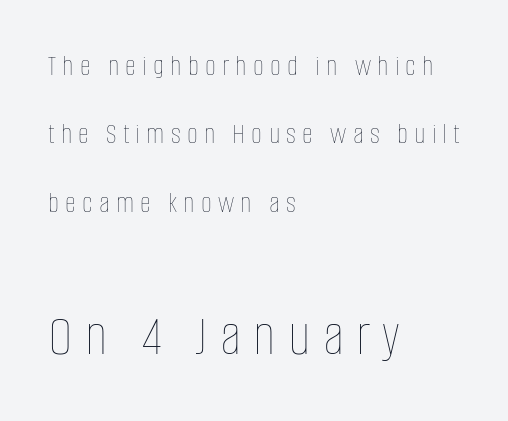
The image shows 59 px thin, condensed type, upright; set left-aligned, loose line spacing (2.28x), unusually wide letter spacing (+0.21 em), not underlined; the second (bottom) block is 1.97x larger; low stroke contrast and a large x-height.
